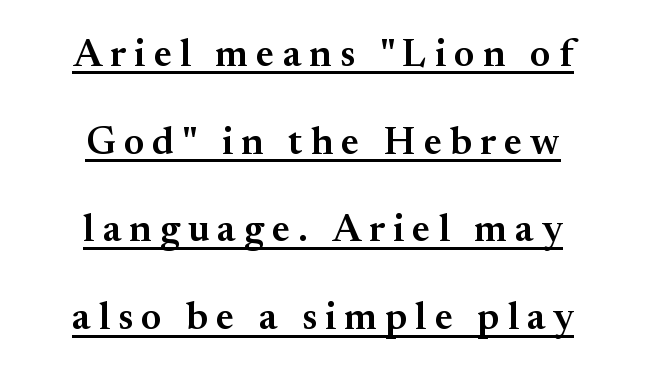
Q: Is the text bold? A: Semi-bold.
Q: Is the text italic (slanted)? A: No, it is upright.
Q: Is the typeface a serif or a sans-serif typeface? A: Serif.
Q: Is the text underlined? A: Yes.
Q: How is the paragraph aligned? A: Centered.
Q: Is the spacing between letters normal or unusually wide? A: Unusually wide.
Q: Is the spacing between lines tight, normal or loose? A: Loose.
Q: Width (condensed, normal, or wide)? A: Normal.
Q: Stroke contrast? A: Medium.
Q: x-height? A: Small.
Q: Monospaced? A: No.
